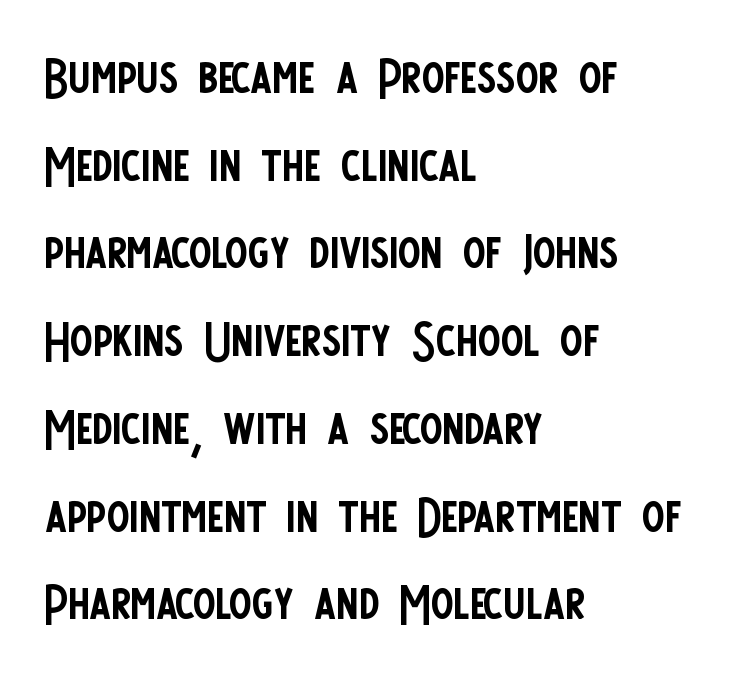
The image shows 68 px regular-weight, condensed sans-serif type, upright; set left-aligned, normal line spacing (1.29x), normal letter spacing, not underlined; low stroke contrast and a large x-height.
